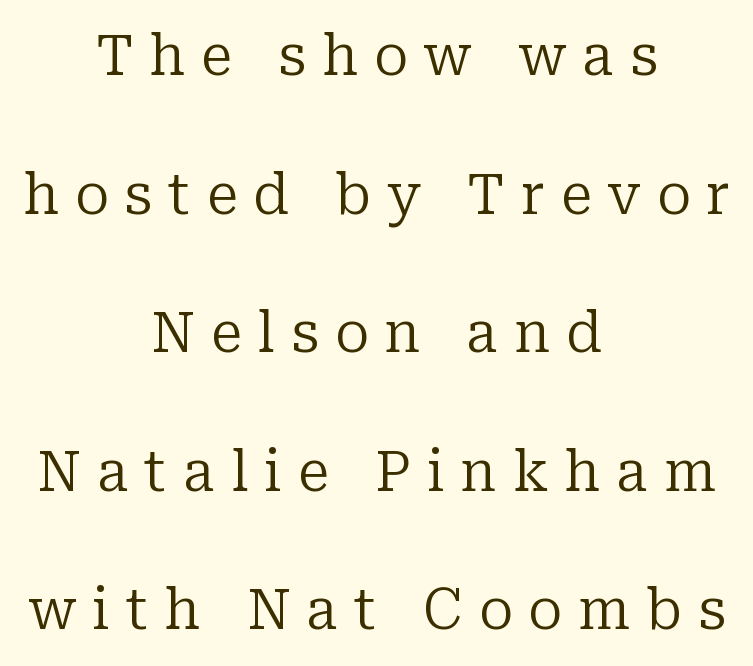
The image shows 57 px regular-weight serif type, upright; set centered, loose line spacing (2.43x), unusually wide letter spacing (+0.28 em), not underlined; low stroke contrast and a medium x-height.
